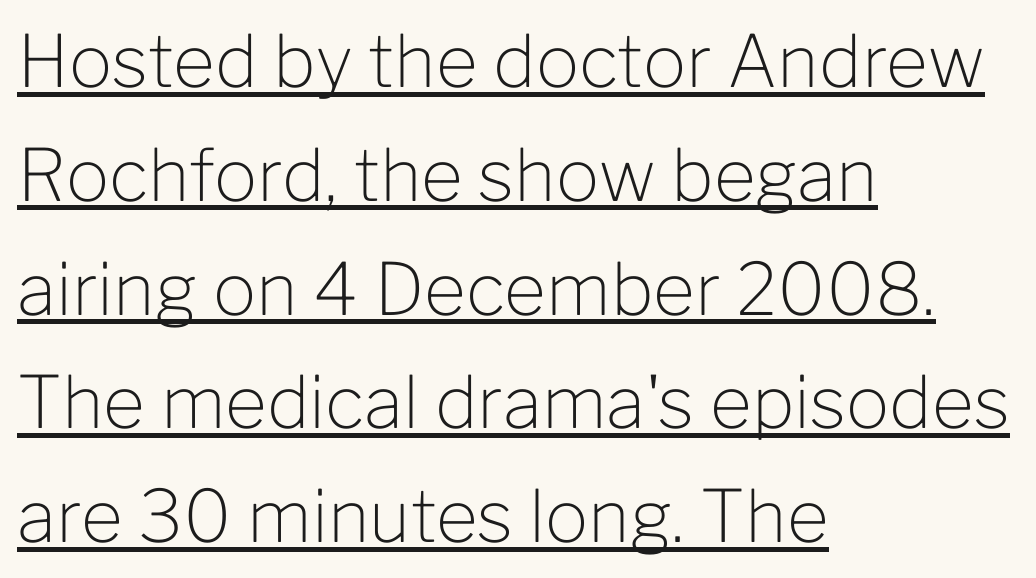
The gaps between neighbouring characters are ordinary and unremarkable. The passage shown stacks its lines at a standard gap. Varying glyph widths throughout — classic text-font behaviour. A roman cut, with each character standing at attention. The lettering is marked with a stroke running underneath it.
